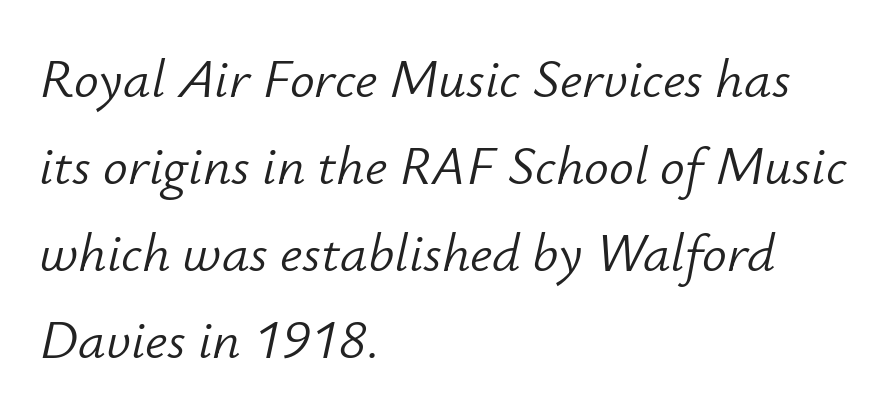
Q: Is the text bold? A: No.
Q: Is the text italic (slanted)? A: Yes, it leans right by about 12 degrees.
Q: Is the text underlined? A: No.
Q: How is the paragraph aligned? A: Left-aligned.
Q: Is the spacing between letters normal or unusually wide? A: Normal.
Q: Is the spacing between lines tight, normal or loose? A: Normal.
Q: Width (condensed, normal, or wide)? A: Normal.
Q: Stroke contrast? A: Low.
Q: x-height? A: Small.
Q: Monospaced? A: No.
